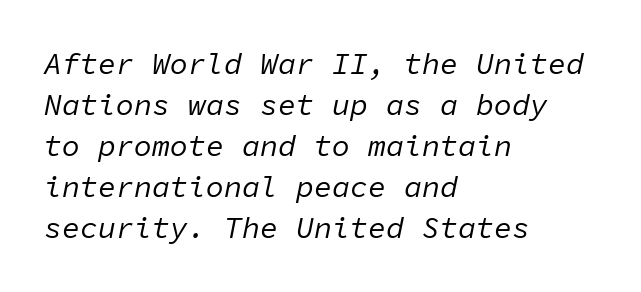
{"italic": "yes", "lean": "right", "slant_degrees": 11, "bold": "no", "weight": "regular", "width": "normal", "stroke_contrast": "low", "x_height": "medium", "monospaced": "yes", "underline": "no", "align": "left", "line_spacing": "normal", "line_spacing_ratio": 1.37, "letter_spacing": "normal", "letter_spacing_em": 0.0, "glyph_px": 30}
